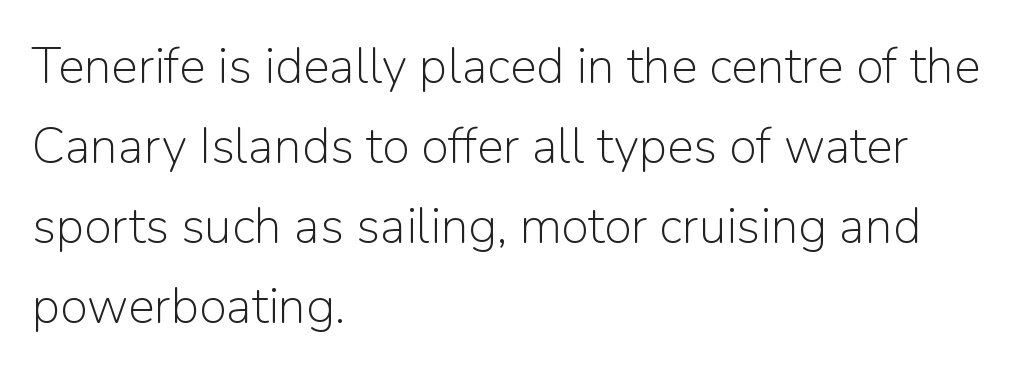
{"serif": "no", "italic": "no", "bold": "no", "weight": "light", "width": "normal", "stroke_contrast": "low", "x_height": "medium", "monospaced": "no", "underline": "no", "align": "left", "line_spacing": "normal", "line_spacing_ratio": 1.6, "letter_spacing": "normal", "letter_spacing_em": 0.0, "glyph_px": 50}
